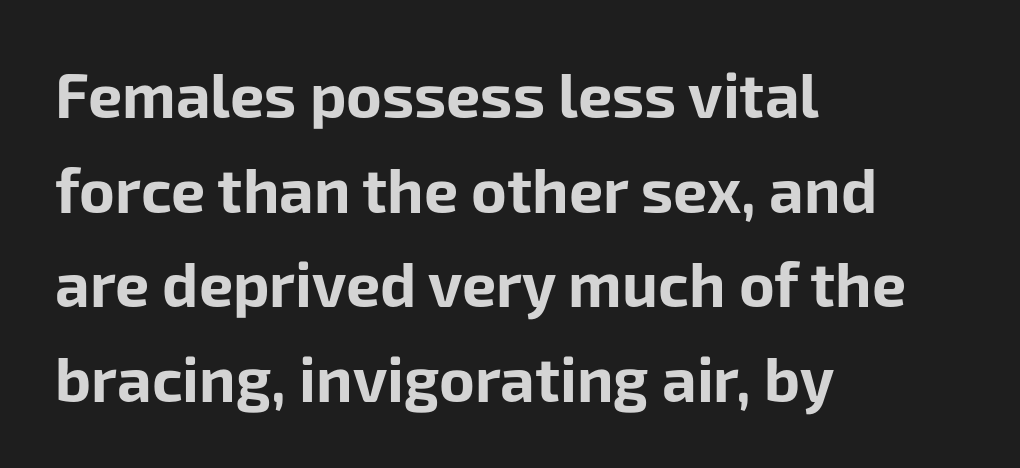
The image shows 61 px bold sans-serif type, upright; set left-aligned, normal line spacing (1.55x), normal letter spacing, not underlined; low stroke contrast and a medium x-height.
